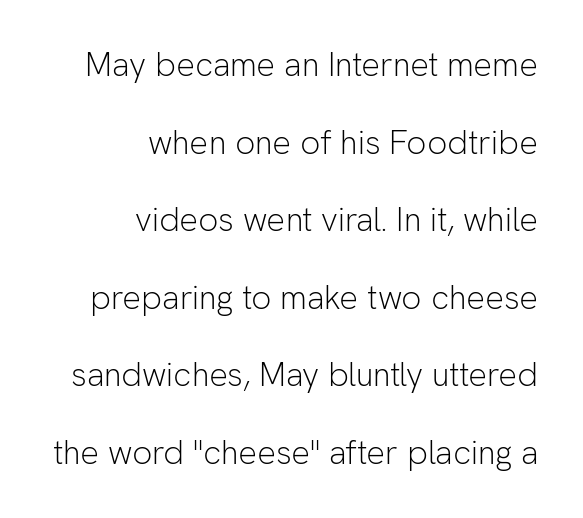
The string is rendered with underlining switched off. The paragraph has a hard right edge and a soft left edge. Tracking value appears to be zero — textbook default spacing. The passage shown is typeset with a sans-serif family. Think of a printed novel: that variable character pitch is what you see here.
